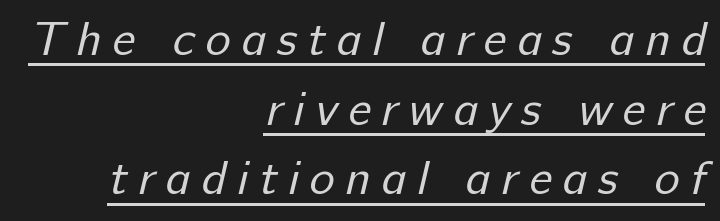
{"serif": "no", "bold": "no", "weight": "regular", "width": "normal", "stroke_contrast": "low", "x_height": "medium", "monospaced": "no", "underline": "yes", "align": "right", "line_spacing": "normal", "line_spacing_ratio": 1.45, "letter_spacing": "wide", "letter_spacing_em": 0.22, "glyph_px": 48}
